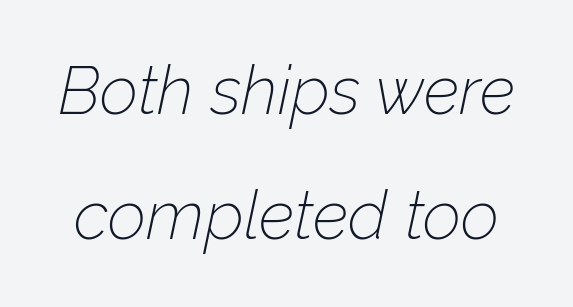
The image shows 67 px thin type, italic (leaning right); set line spacing 1.87x, normal letter spacing, not underlined; low stroke contrast and a medium x-height.
